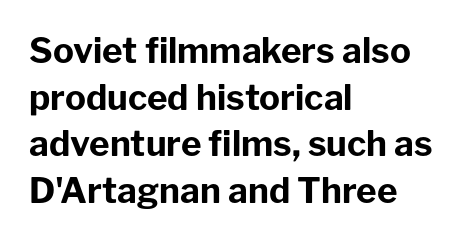
{"serif": "no", "italic": "no", "bold": "yes", "weight": "bold", "width": "normal", "stroke_contrast": "low", "x_height": "medium", "monospaced": "no", "underline": "no", "align": "left", "line_spacing": "normal", "line_spacing_ratio": 1.33, "letter_spacing": "normal", "letter_spacing_em": 0.0, "glyph_px": 35}
